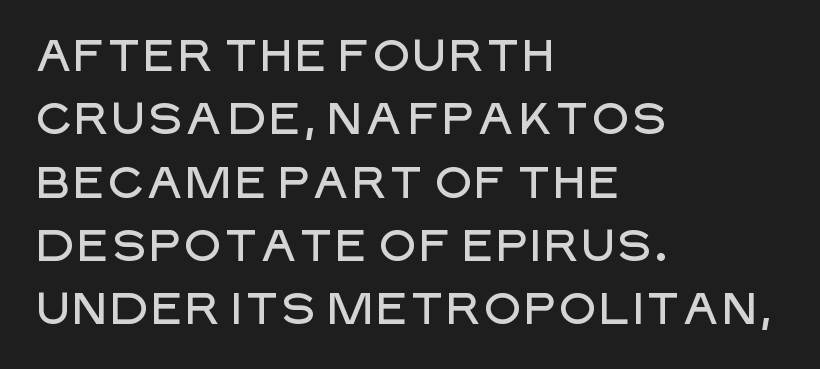
These lines were composed using upright roman letters. Descenders hang freely into open space. Caption: multi-line text, flush left, ragged right. Honestly, the row spacing looks completely unremarkable. Default kerning and tracking; the words read as compact shapes.
